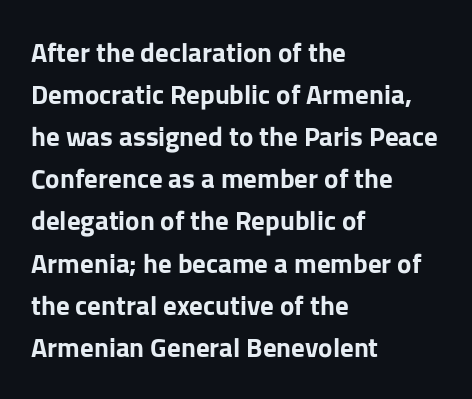
Q: Is the text bold? A: Yes.
Q: Is the text italic (slanted)? A: No, it is upright.
Q: Is the text underlined? A: No.
Q: How is the paragraph aligned? A: Left-aligned.
Q: Is the spacing between letters normal or unusually wide? A: Normal.
Q: Is the spacing between lines tight, normal or loose? A: Normal.
